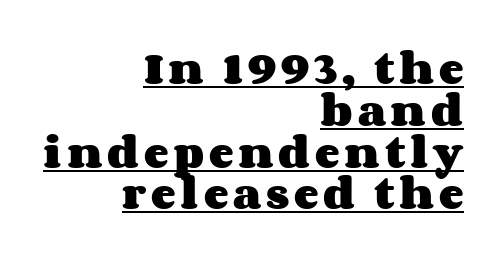
Q: Is the text bold? A: Yes.
Q: Is the text italic (slanted)? A: No, it is upright.
Q: Is the text underlined? A: Yes.
Q: How is the paragraph aligned? A: Right-aligned.
Q: Is the spacing between lines tight, normal or loose? A: Tight.
Q: Width (condensed, normal, or wide)? A: Wide.
Q: Stroke contrast? A: Medium.
Q: x-height? A: Large.
Q: Monospaced? A: No.
